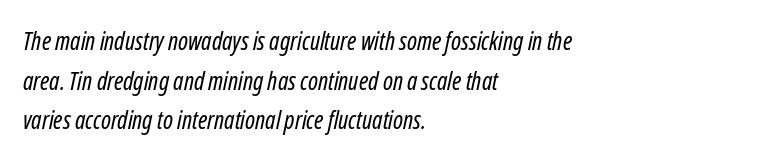
{"bold": "no", "underline": "no", "align": "left", "line_spacing": "normal", "line_spacing_ratio": 1.59, "letter_spacing": "normal", "letter_spacing_em": 0.0, "glyph_px": 25}
